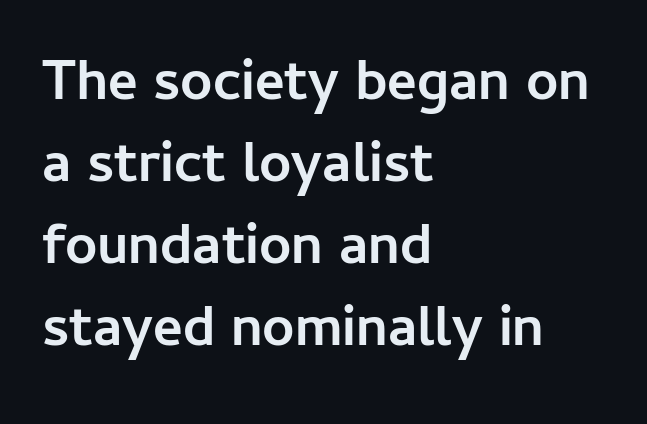
Spacing verdict: proportional, widths tailored to each character. Notice how the passage keeps a crisp vertical edge on the left only. Quick note: interline space is typical. Does extra space separate the letters? No, they use regular spacing. Every character sits straight up, as roman type does. Weight: bold.
